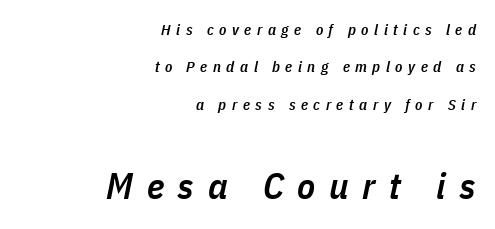
The image shows 37 px semibold, condensed type, italic (leaning right); set right-aligned, loose line spacing (2.49x), unusually wide letter spacing (+0.37 em), not underlined; the second (bottom) block is 2.47x larger; low stroke contrast and a medium x-height.
